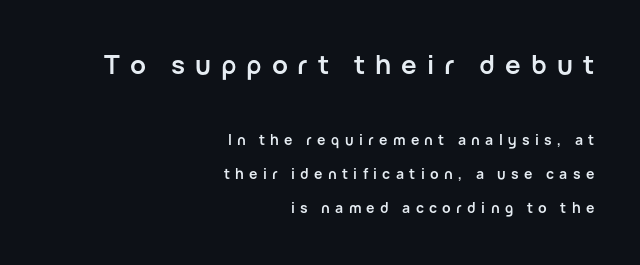
{"italic": "no", "bold": "yes", "underline": "no", "align": "right", "line_spacing": "loose", "line_spacing_ratio": 2.43, "letter_spacing": "wide", "letter_spacing_em": 0.38, "larger_block": "first", "size_ratio": 1.86, "glyph_px": 26}
